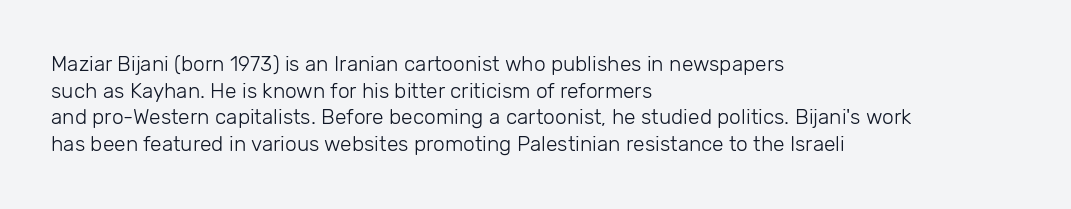
The image shows 21 px text type, upright; set left-aligned, normal line spacing (1.27x), normal letter spacing, not underlined.
